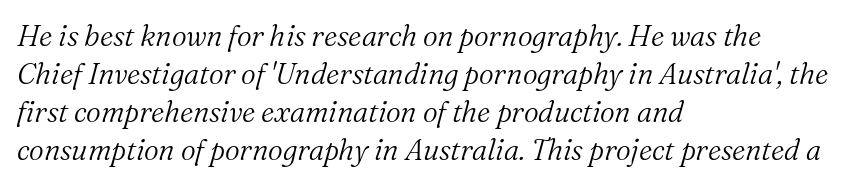
Q: Is the text bold? A: No.
Q: Is the text italic (slanted)? A: Yes, it leans right by about 16 degrees.
Q: Is the typeface a serif or a sans-serif typeface? A: Serif.
Q: Is the text underlined? A: No.
Q: How is the paragraph aligned? A: Left-aligned.
Q: Is the spacing between letters normal or unusually wide? A: Normal.
Q: Is the spacing between lines tight, normal or loose? A: Normal.
Q: Width (condensed, normal, or wide)? A: Normal.
Q: Stroke contrast? A: Medium.
Q: x-height? A: Medium.
Q: Monospaced? A: No.
